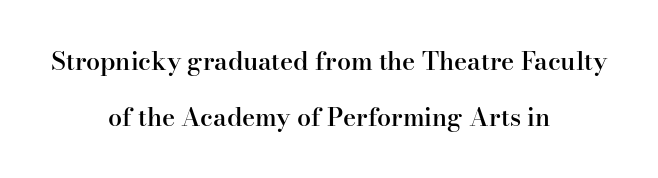
The image shows 25 px text type, upright; set centered, loose line spacing (2.25x), normal letter spacing, not underlined.
